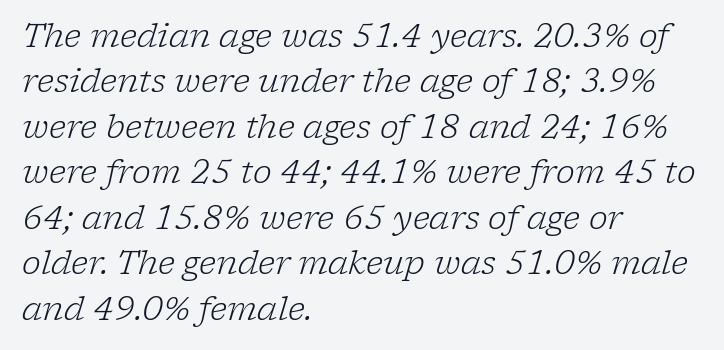
{"serif": "yes", "italic": "yes", "lean": "right", "slant_degrees": 17, "bold": "no", "weight": "light", "width": "normal", "stroke_contrast": "low", "x_height": "medium", "monospaced": "no", "underline": "no", "align": "left", "line_spacing": "normal", "line_spacing_ratio": 1.42, "letter_spacing": "normal", "letter_spacing_em": 0.0, "glyph_px": 32}
